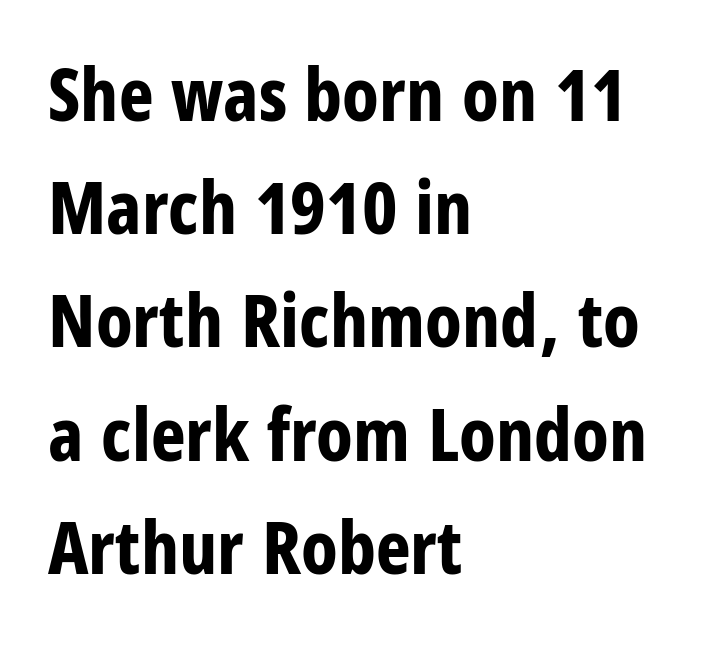
The image shows 74 px bold, condensed sans-serif type, upright; set left-aligned, normal line spacing (1.53x), normal letter spacing, not underlined; low stroke contrast and a large x-height.
